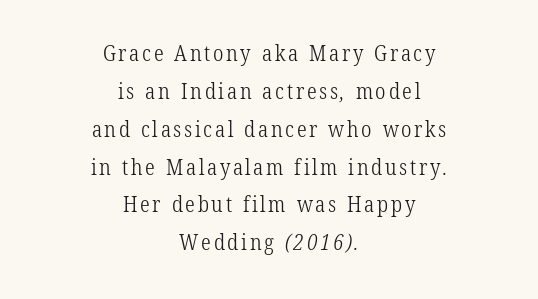
{"bold": "no", "underline": "no", "align": "center", "line_spacing_ratio": 1.72, "glyph_px": 22}
